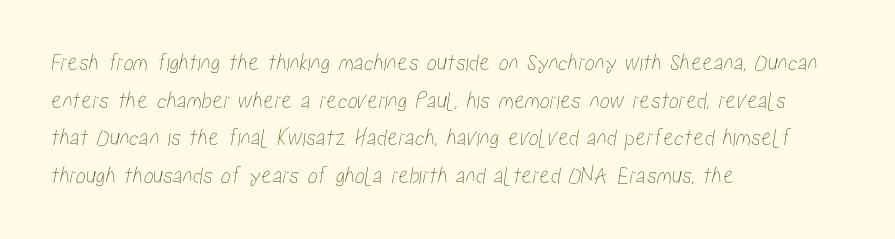
The zone under the glyphs is completely vacant. The letters sit at their default tracking, neither squeezed nor spread. Each line starts at the same left margin while the right side varies. A typesetter would call this leading conventional body-copy spacing.
